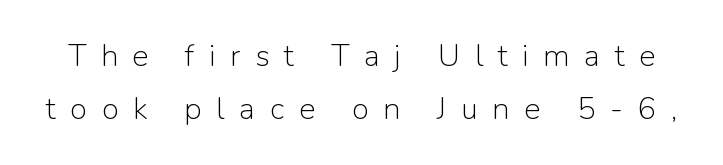
Q: Is the text bold? A: No.
Q: Is the text italic (slanted)? A: No, it is upright.
Q: Is the typeface a serif or a sans-serif typeface? A: Sans-serif.
Q: Is the text underlined? A: No.
Q: Is the spacing between letters normal or unusually wide? A: Unusually wide.
Q: Width (condensed, normal, or wide)? A: Normal.
Q: Stroke contrast? A: Low.
Q: x-height? A: Medium.
Q: Monospaced? A: No.
